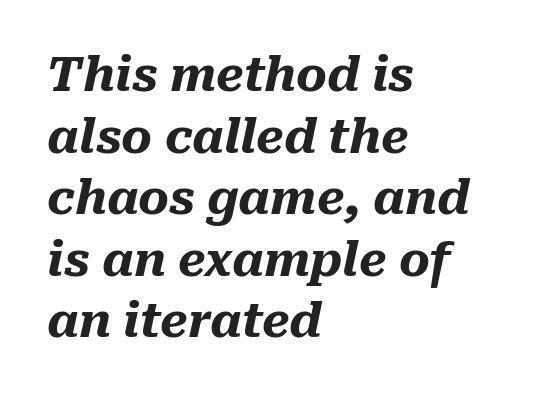
{"italic": "yes", "lean": "right", "slant_degrees": 10, "bold": "yes", "weight": "heavy", "width": "normal", "stroke_contrast": "medium", "x_height": "medium", "monospaced": "no", "underline": "no", "align": "left", "line_spacing": "normal", "line_spacing_ratio": 1.31, "letter_spacing": "normal", "letter_spacing_em": 0.0, "glyph_px": 47}
